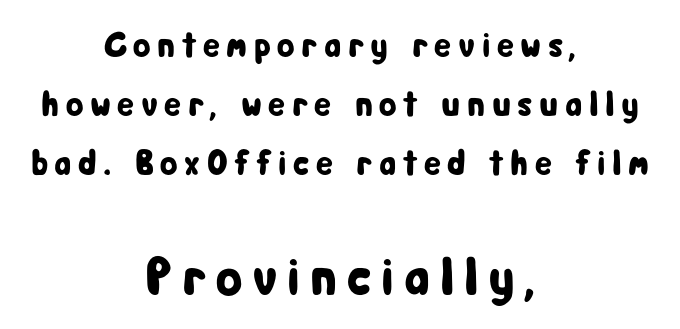
In terms of leading, this rendering sits right in the middle. A student would call this center alignment; a typographer would say set centered. The designer went with a sans here, leaving each stem footless. Small over large — that's the arrangement of the two blocks here. The rendering uses natural spacing where letterforms have individual widths. The space directly below the letters is spotless.
